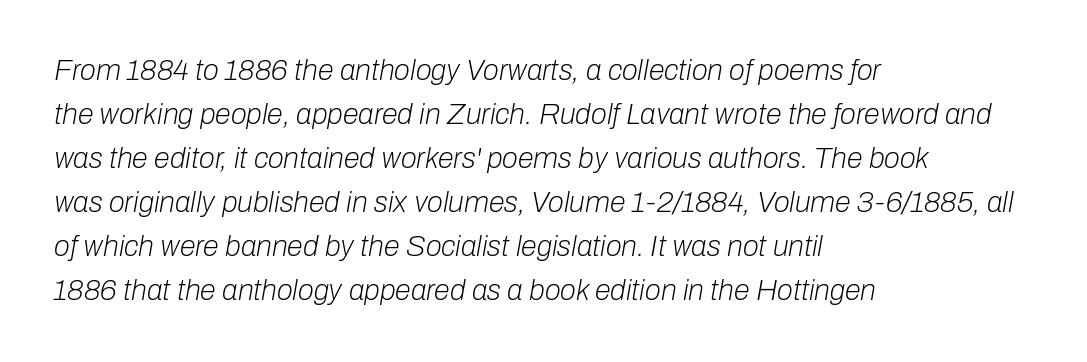
Q: Is the text bold? A: No.
Q: Is the text italic (slanted)? A: Yes, it leans right by about 10 degrees.
Q: Is the text underlined? A: No.
Q: How is the paragraph aligned? A: Left-aligned.
Q: Is the spacing between letters normal or unusually wide? A: Normal.
Q: Is the spacing between lines tight, normal or loose? A: Normal.
Q: Width (condensed, normal, or wide)? A: Normal.
Q: Stroke contrast? A: Low.
Q: x-height? A: Medium.
Q: Monospaced? A: No.
